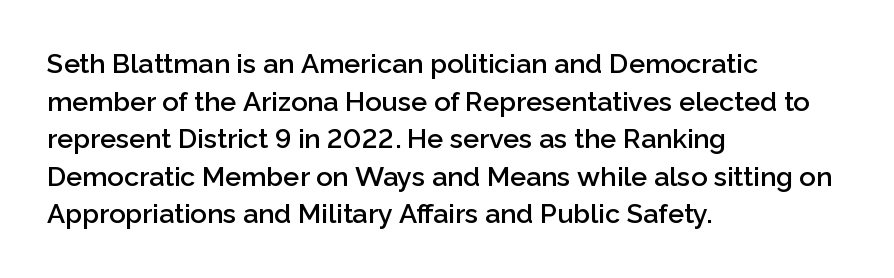
If you drew a ruler down the left edge, every line would touch it. Does the leading feel generous? No, just average. The gap between lines stays unmarked. This is the in-between weight designers call semibold or demi. These lines keep a tight, regular rhythm from letter to letter. This is roman type, the default non-slanted kind.
